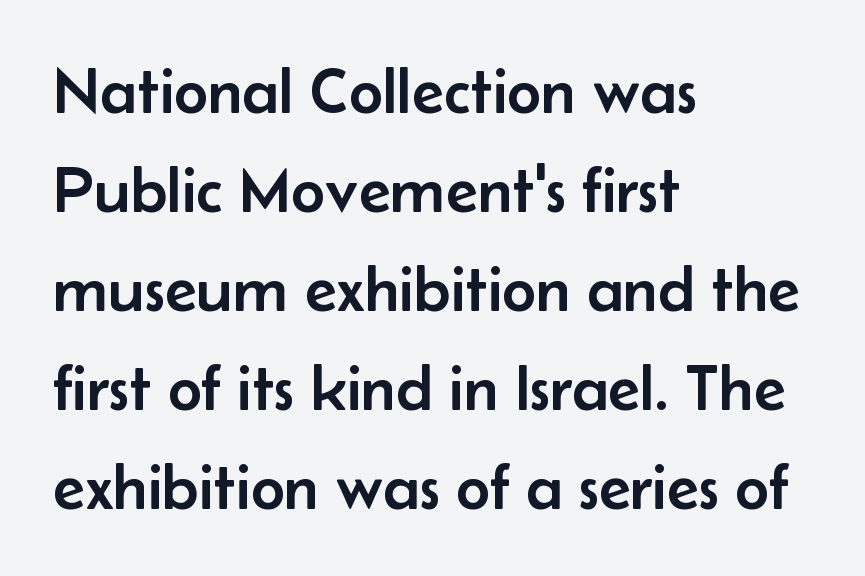
Q: Is the text italic (slanted)? A: No, it is upright.
Q: Is the typeface a serif or a sans-serif typeface? A: Sans-serif.
Q: Is the text underlined? A: No.
Q: How is the paragraph aligned? A: Left-aligned.
Q: Is the spacing between letters normal or unusually wide? A: Normal.
Q: Is the spacing between lines tight, normal or loose? A: Normal.
Q: Width (condensed, normal, or wide)? A: Normal.
Q: Stroke contrast? A: Low.
Q: x-height? A: Small.
Q: Monospaced? A: No.
